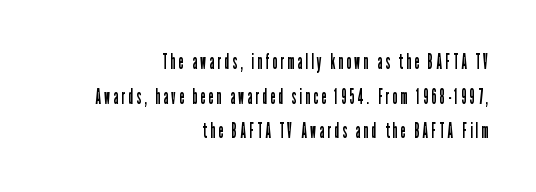
Q: Is the text bold? A: No.
Q: Is the text italic (slanted)? A: No, it is upright.
Q: Is the text underlined? A: No.
Q: How is the paragraph aligned? A: Right-aligned.
Q: Is the spacing between lines tight, normal or loose? A: Normal.
